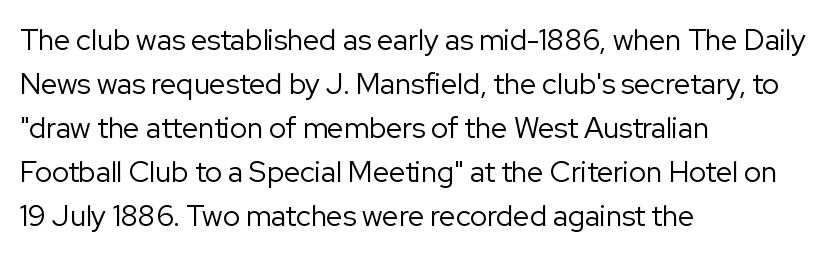
The image shows 29 px regular-weight sans-serif type, upright; set left-aligned, normal line spacing (1.52x), normal letter spacing, not underlined; low stroke contrast and a medium x-height.
